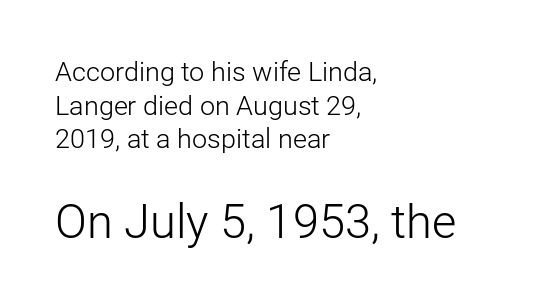
{"serif": "no", "italic": "no", "bold": "no", "weight": "light", "width": "normal", "stroke_contrast": "low", "x_height": "medium", "monospaced": "no", "underline": "no", "align": "left", "line_spacing": "normal", "line_spacing_ratio": 1.25, "letter_spacing": "normal", "letter_spacing_em": 0.0, "larger_block": "second", "size_ratio": 1.74, "glyph_px": 47}
